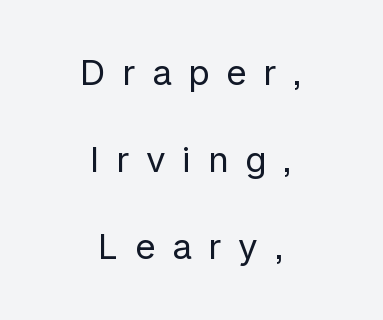
The image shows 35 px regular-weight sans-serif type, upright; set centered, loose line spacing (2.49x), unusually wide letter spacing (+0.48 em), not underlined; low stroke contrast and a medium x-height.
